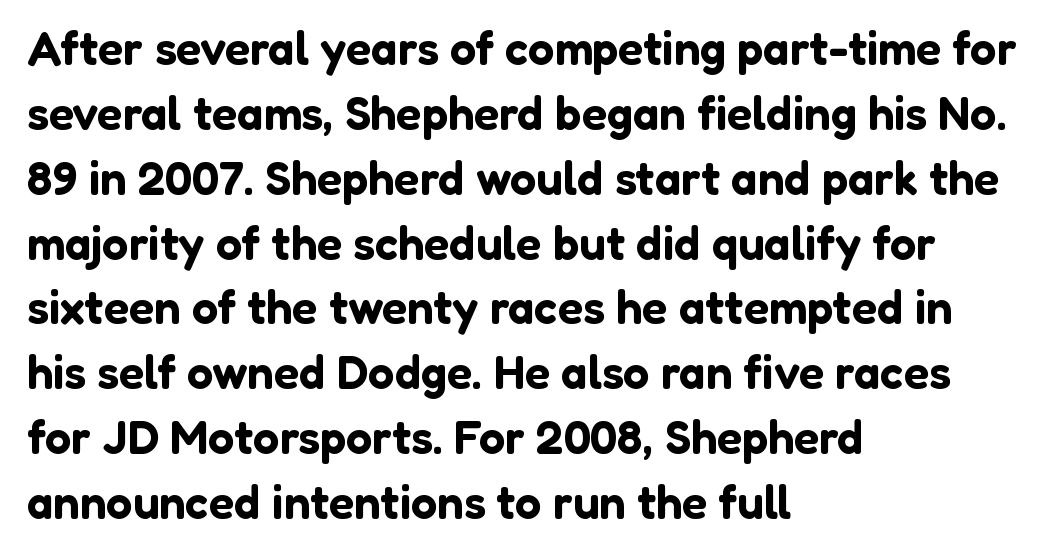
Q: Is the text italic (slanted)? A: No, it is upright.
Q: Is the typeface a serif or a sans-serif typeface? A: Sans-serif.
Q: Is the text underlined? A: No.
Q: How is the paragraph aligned? A: Left-aligned.
Q: Is the spacing between letters normal or unusually wide? A: Normal.
Q: Is the spacing between lines tight, normal or loose? A: Normal.
Q: Width (condensed, normal, or wide)? A: Normal.
Q: Stroke contrast? A: Low.
Q: x-height? A: Medium.
Q: Monospaced? A: No.
